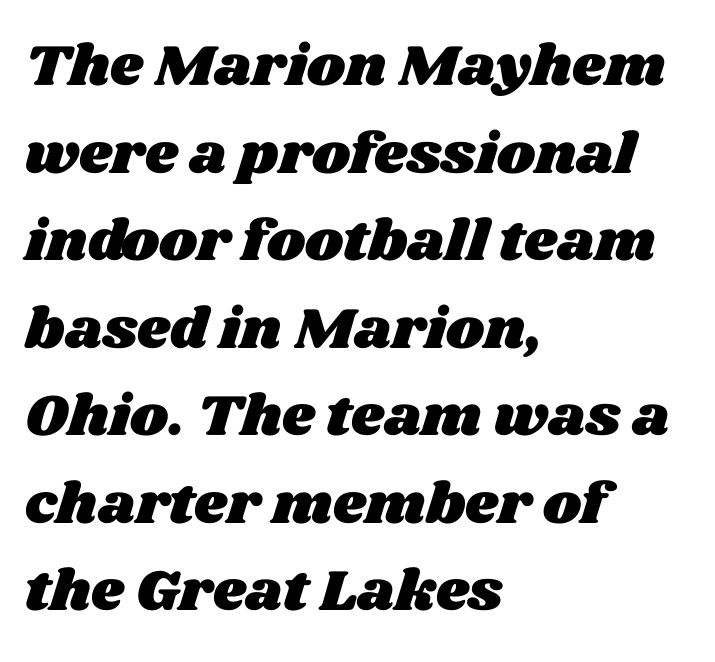
{"width": "wide", "stroke_contrast": "medium", "x_height": "large", "monospaced": "no", "underline": "no", "align": "left", "line_spacing": "normal", "line_spacing_ratio": 1.51, "letter_spacing": "normal", "letter_spacing_em": 0.0, "glyph_px": 58}
